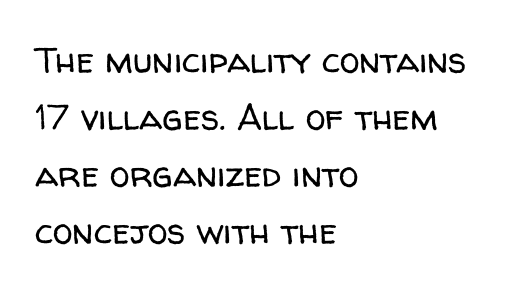
Look at the bottom of the vertical strokes: they stop flat, with no serifs. The passage shown stacks its lines at a standard gap. The compositor pushed each line to the left boundary. Unbolded letterforms with no extra heft. Tracking value appears to be zero — textbook default spacing.
